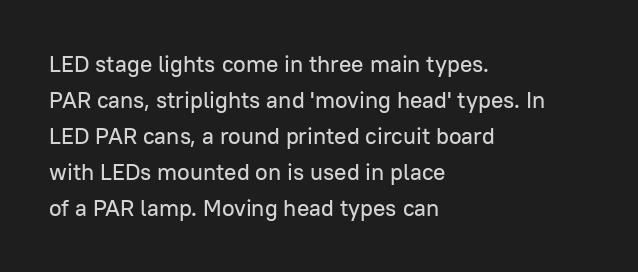
The image shows 23 px text type, upright; set left-aligned, normal line spacing (1.56x), normal letter spacing, not underlined.
